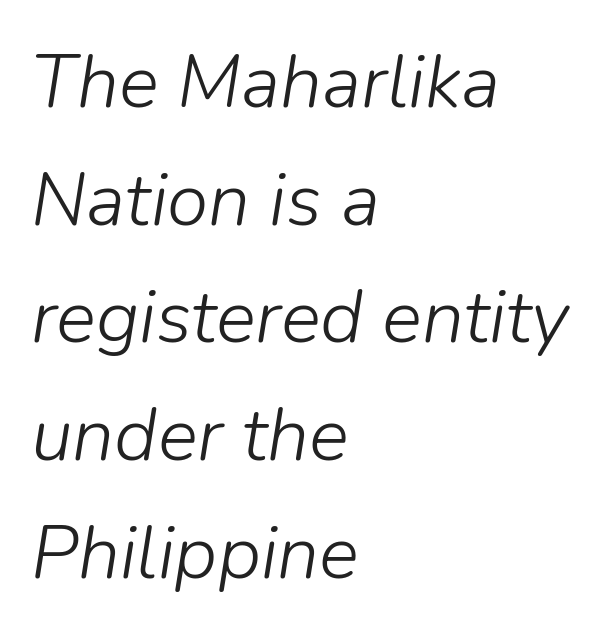
Q: Is the text bold? A: No.
Q: Is the text italic (slanted)? A: Yes, it leans right by about 9 degrees.
Q: Is the text underlined? A: No.
Q: How is the paragraph aligned? A: Left-aligned.
Q: Is the spacing between letters normal or unusually wide? A: Normal.
Q: Is the spacing between lines tight, normal or loose? A: Normal.
Q: Width (condensed, normal, or wide)? A: Normal.
Q: Stroke contrast? A: Low.
Q: x-height? A: Medium.
Q: Monospaced? A: No.
